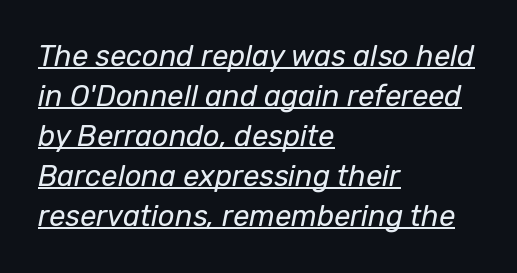
{"italic": "yes", "lean": "right", "slant_degrees": 12, "bold": "no", "weight": "regular", "width": "normal", "stroke_contrast": "low", "x_height": "medium", "monospaced": "no", "underline": "yes", "align": "left", "line_spacing": "normal", "line_spacing_ratio": 1.38, "letter_spacing": "normal", "letter_spacing_em": 0.0, "glyph_px": 29}
